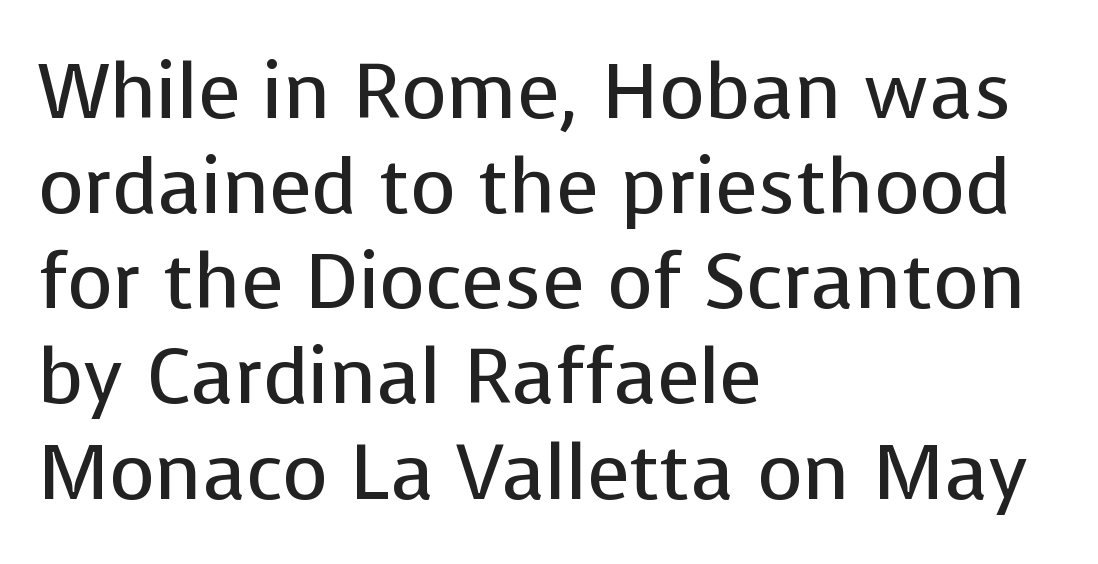
The image shows 78 px regular-weight sans-serif type, upright; set left-aligned, line spacing 1.22x, normal letter spacing, not underlined; low stroke contrast and a medium x-height.
